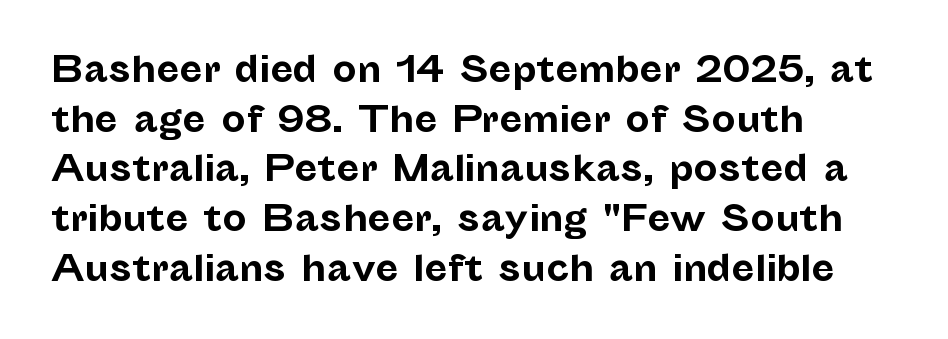
Notice how thick the strokes are: this is what a full bold looks like. Is this a fixed-width face? No — the glyphs have proportional, varying widths. Glyph-to-glyph distance matches everyday printed text. Examine the stroke ends and you'll find no serifs.
